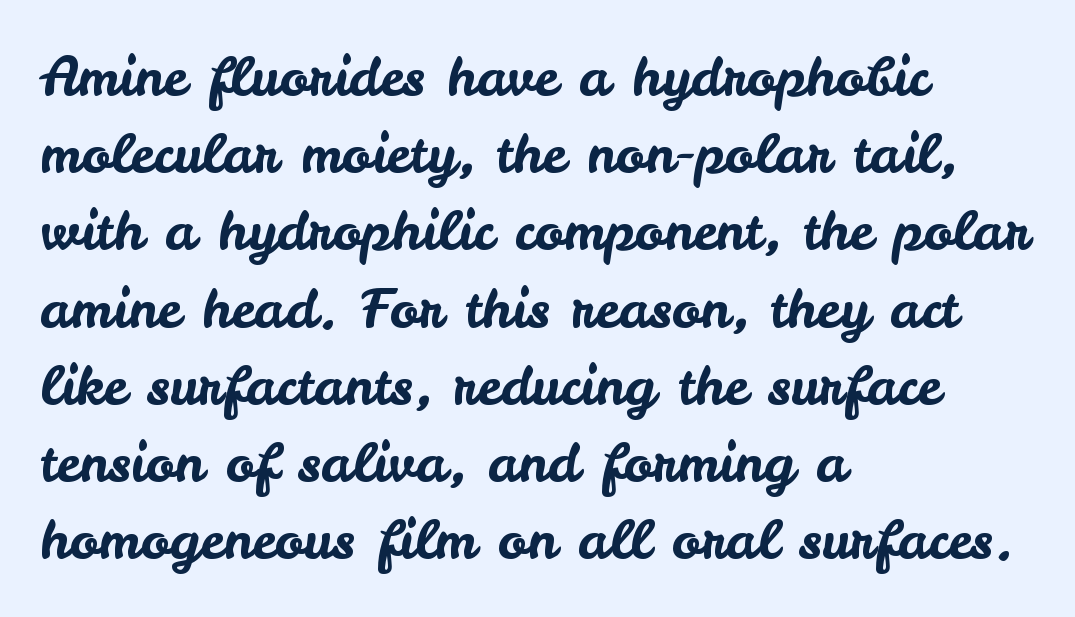
Q: Is the text italic (slanted)? A: Yes.
Q: Is the typeface a serif or a sans-serif typeface? A: Sans-serif.
Q: Is the text underlined? A: No.
Q: How is the paragraph aligned? A: Left-aligned.
Q: Is the spacing between letters normal or unusually wide? A: Normal.
Q: Is the spacing between lines tight, normal or loose? A: Normal.
Q: Width (condensed, normal, or wide)? A: Normal.
Q: Stroke contrast? A: Low.
Q: x-height? A: Small.
Q: Monospaced? A: No.
